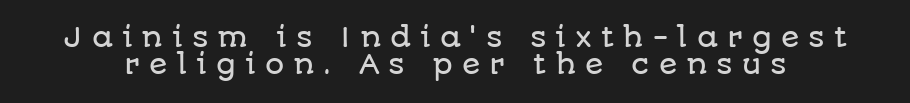
Style check: upright. The strip under each line holds only bare page. Is the letter spacing exaggerated? Yes — the characters are pushed far apart. Compared with typical paragraphs, the rows here are closer together.
